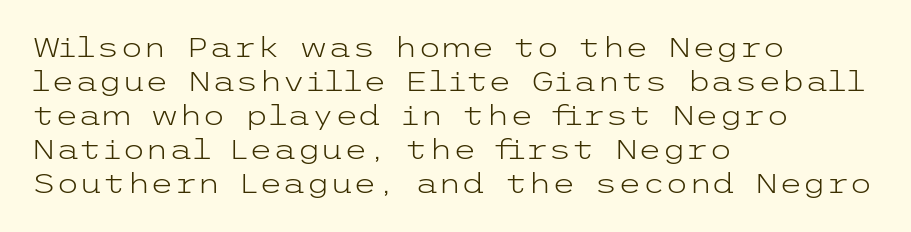
{"italic": "no", "bold": "no", "underline": "no", "align": "left", "line_spacing": "normal", "line_spacing_ratio": 1.26, "letter_spacing": "normal", "letter_spacing_em": 0.0, "glyph_px": 27}
